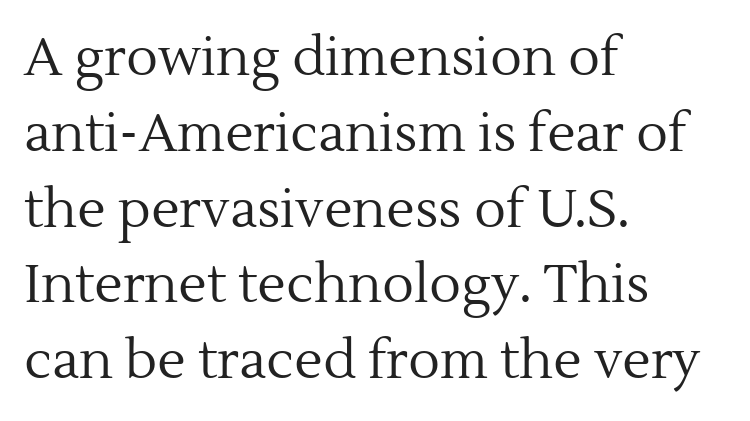
The rendering shows small feet on the letterforms — a serif design. Do the characters align in a grid? No, the font is proportional. Leading matches the norm, producing a regular column. The strokes carry an ordinary text weight at most. The axis of the letterforms is exactly vertical. A clean baseline with only descenders dipping below it.
